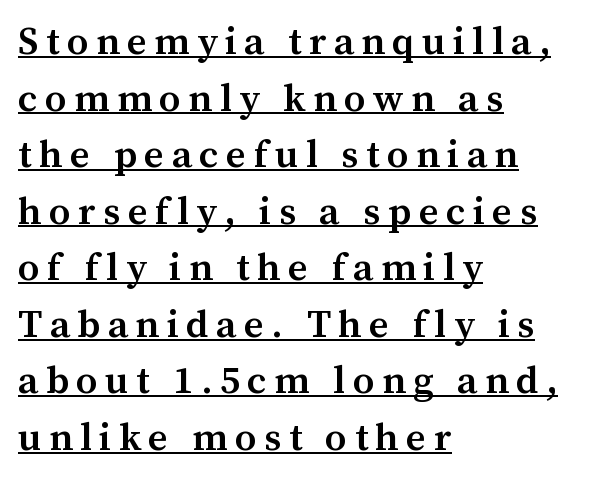
{"serif": "yes", "italic": "no", "bold": "semi", "weight": "semibold", "width": "normal", "stroke_contrast": "medium", "x_height": "medium", "monospaced": "no", "underline": "yes", "align": "left", "line_spacing": "normal", "line_spacing_ratio": 1.45, "glyph_px": 39}
